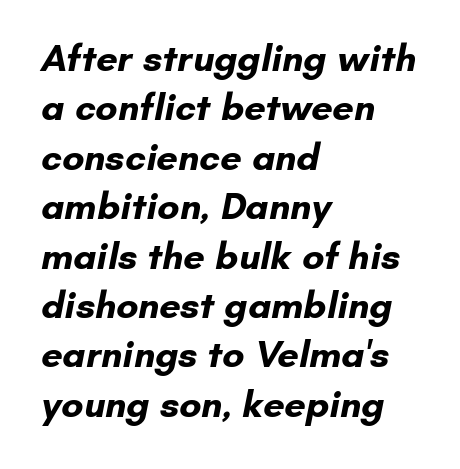
{"serif": "no", "bold": "yes", "weight": "bold", "width": "normal", "stroke_contrast": "low", "x_height": "small", "monospaced": "no", "underline": "no", "align": "left", "line_spacing": "normal", "line_spacing_ratio": 1.3, "letter_spacing": "normal", "letter_spacing_em": 0.0, "glyph_px": 38}
